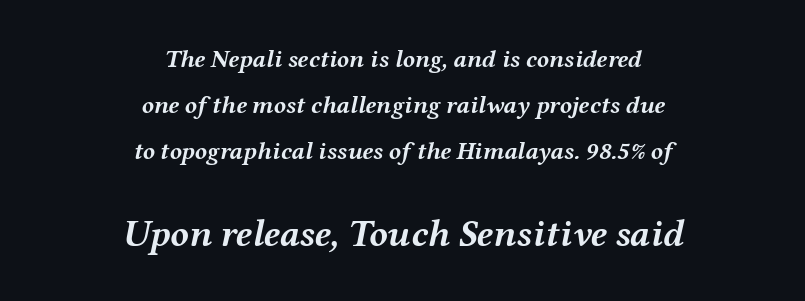
{"italic": "yes", "lean": "right", "slant_degrees": 12, "bold": "yes", "weight": "semibold", "width": "wide", "stroke_contrast": "medium", "x_height": "medium", "monospaced": "no", "underline": "no", "align": "center", "line_spacing_ratio": 1.84, "letter_spacing": "normal", "letter_spacing_em": 0.0, "larger_block": "second", "size_ratio": 1.52, "glyph_px": 38}
